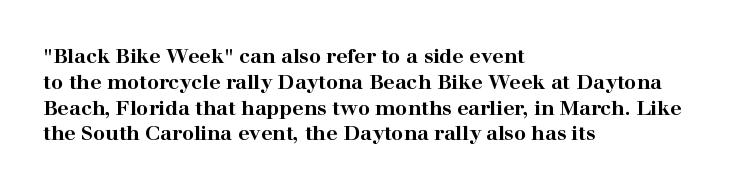
{"italic": "no", "bold": "yes", "underline": "no", "align": "left", "line_spacing": "normal", "line_spacing_ratio": 1.29, "letter_spacing": "normal", "letter_spacing_em": 0.0, "glyph_px": 20}
